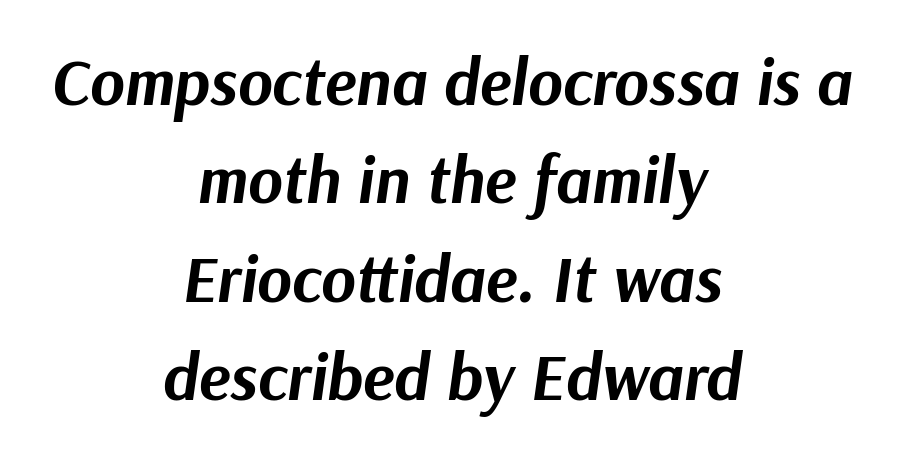
Q: Is the text bold? A: Yes.
Q: Is the text italic (slanted)? A: Yes, it leans right by about 9 degrees.
Q: Is the text underlined? A: No.
Q: How is the paragraph aligned? A: Centered.
Q: Is the spacing between letters normal or unusually wide? A: Normal.
Q: Is the spacing between lines tight, normal or loose? A: Normal.
Q: Width (condensed, normal, or wide)? A: Normal.
Q: Stroke contrast? A: Medium.
Q: x-height? A: Medium.
Q: Monospaced? A: No.
